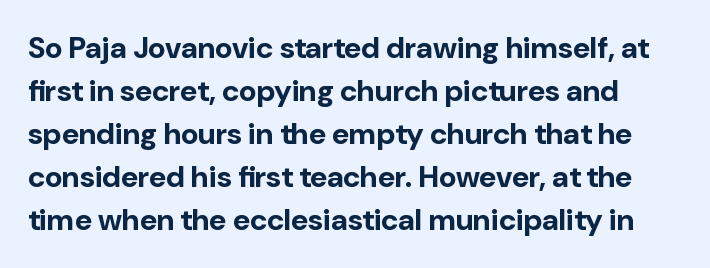
The image shows 30 px bold sans-serif type, upright; set normal line spacing (1.43x), normal letter spacing, not underlined; low stroke contrast and a medium x-height.
